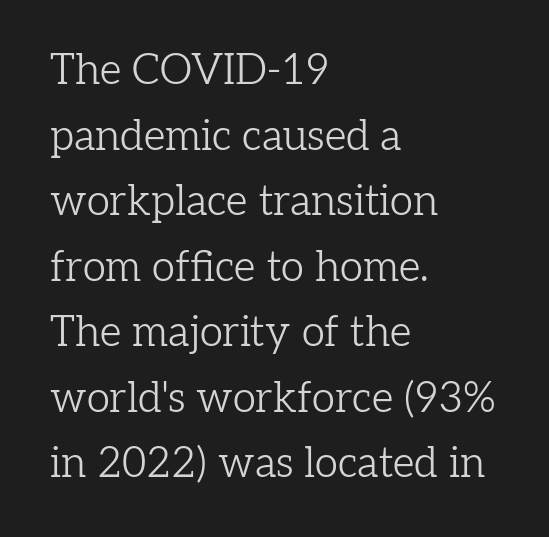
Q: Is the text bold? A: No.
Q: Is the text italic (slanted)? A: No, it is upright.
Q: Is the typeface a serif or a sans-serif typeface? A: Serif.
Q: Is the text underlined? A: No.
Q: How is the paragraph aligned? A: Left-aligned.
Q: Is the spacing between letters normal or unusually wide? A: Normal.
Q: Is the spacing between lines tight, normal or loose? A: Normal.
Q: Width (condensed, normal, or wide)? A: Normal.
Q: Stroke contrast? A: Low.
Q: x-height? A: Medium.
Q: Monospaced? A: No.
